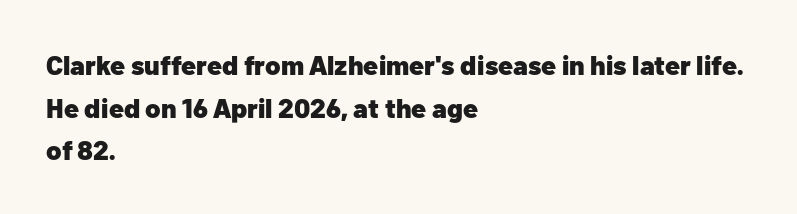
Typesetter's note: full bold, strokes at maximum text heaviness. Compared with typical paragraphs, the rows here are spaced about the same. Layout note: lines flush left. The passage shown is not underscored anywhere.
